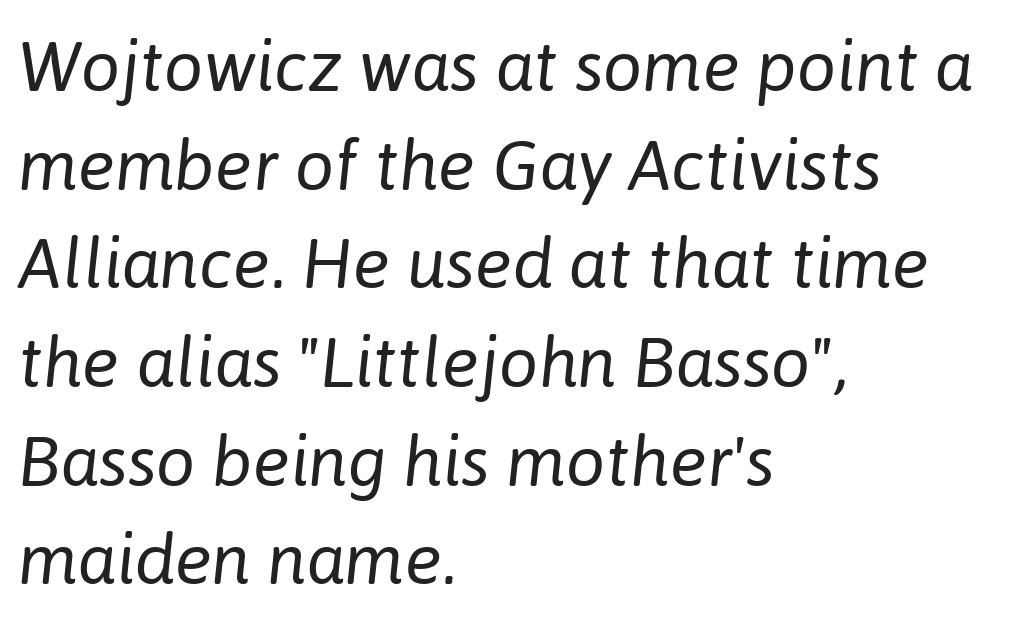
The image shows 70 px regular-weight type, italic (leaning right); set left-aligned, normal line spacing (1.41x), normal letter spacing, not underlined; low stroke contrast and a medium x-height.
